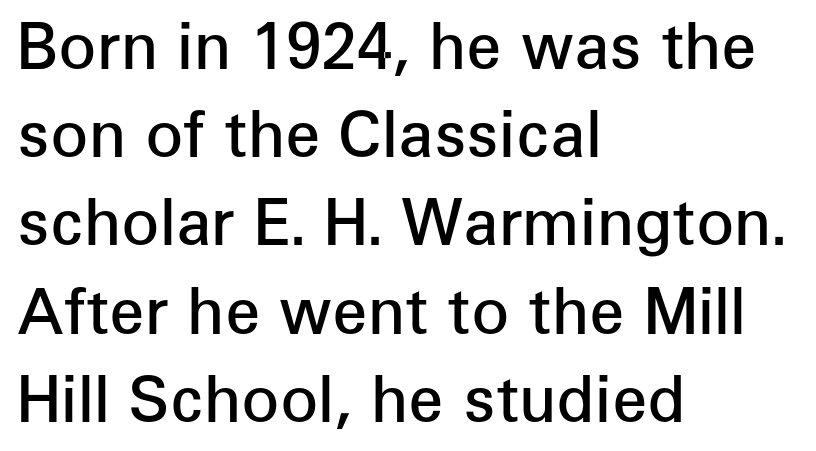
Q: Is the text bold? A: Semi-bold.
Q: Is the text italic (slanted)? A: No, it is upright.
Q: Is the typeface a serif or a sans-serif typeface? A: Sans-serif.
Q: Is the text underlined? A: No.
Q: How is the paragraph aligned? A: Left-aligned.
Q: Is the spacing between letters normal or unusually wide? A: Normal.
Q: Is the spacing between lines tight, normal or loose? A: Normal.
Q: Width (condensed, normal, or wide)? A: Normal.
Q: Stroke contrast? A: Low.
Q: x-height? A: Medium.
Q: Monospaced? A: No.
